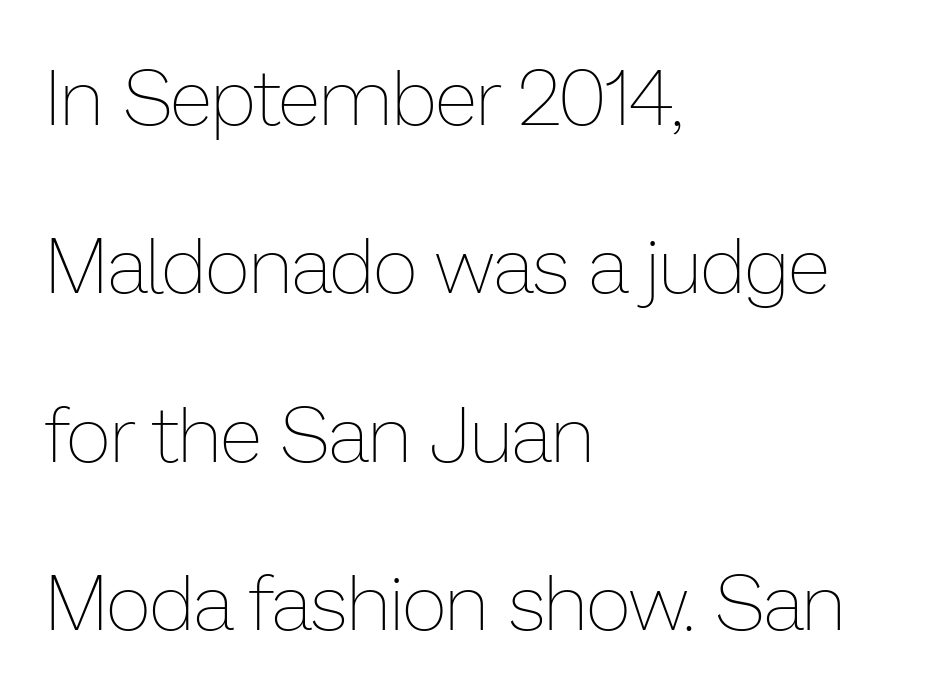
The image shows 78 px thin type, upright; set left-aligned, loose line spacing (2.16x), normal letter spacing, not underlined; low stroke contrast and a medium x-height.
